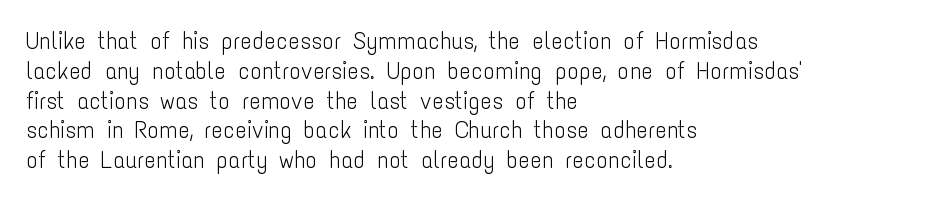
The image shows 24 px text type, upright; set left-aligned, line spacing 1.24x, normal letter spacing, not underlined.
